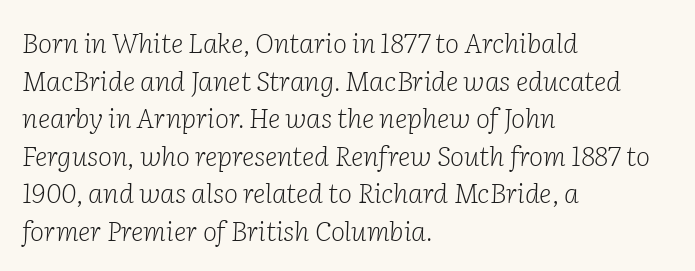
No heavy texture on the line: the type isn't bold. Does the leading feel generous? No, just average. Words float on clear page, feet unadorned. Left-aligned paragraph, ragged on the right. Caption: standard tracking, unaltered.
